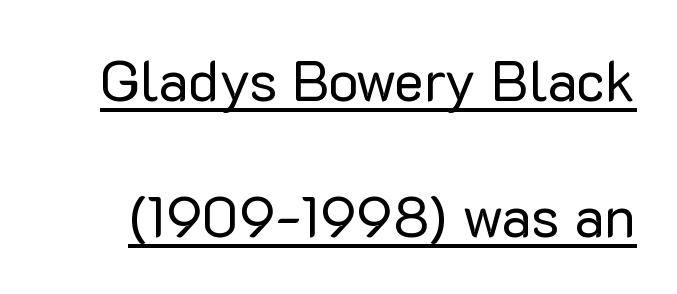
The image shows 57 px regular-weight sans-serif type, upright; set loose line spacing (2.39x), normal letter spacing, underlined; low stroke contrast and a medium x-height.
